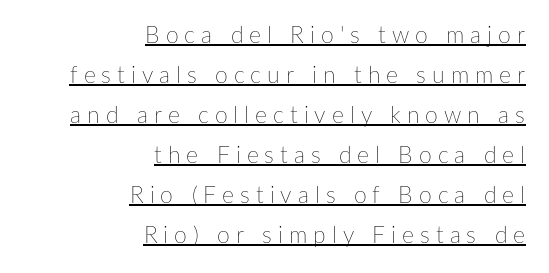
This rendering features underlined lettering. The strokes are not fattened; the text isn't bold. Posture: vertical. The rendering anchors every line to the right-hand side.
